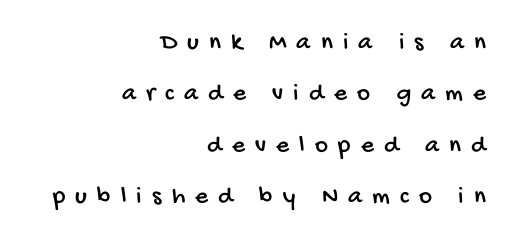
{"underline": "no", "align": "right", "line_spacing": "loose", "line_spacing_ratio": 2.06, "letter_spacing": "wide", "letter_spacing_em": 0.41, "glyph_px": 25}
